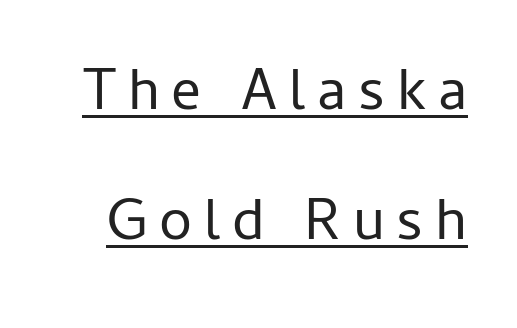
The typesetter has applied underlining to the passage shown. Proportional: the letters do not fall into vertical columns. The axis of the letterforms is exactly vertical. The rendering uses a large line-height, opening up the rows. Unbolded letterforms with no extra heft.
